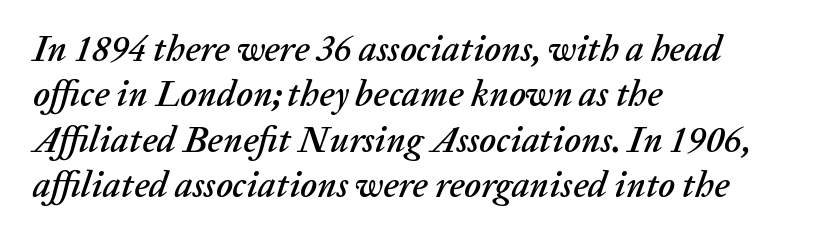
The image shows 36 px text type, italic (leaning right); set left-aligned, normal line spacing (1.26x), normal letter spacing, not underlined; low stroke contrast and a medium x-height.
